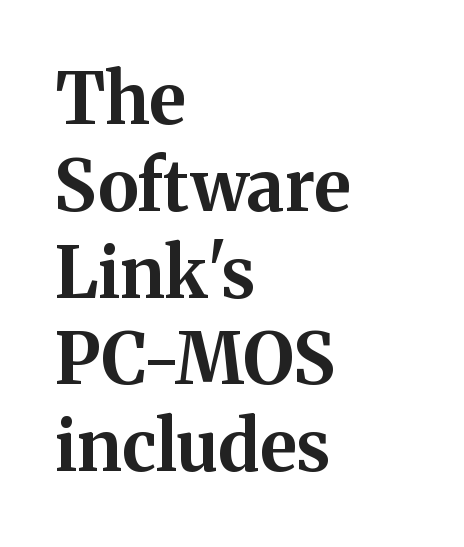
In terms of letterform style, serifs are clearly present. The passage shown is not underscored anywhere. Posture: vertical. Every row of glyphs begins at an identical x-position on the left.
